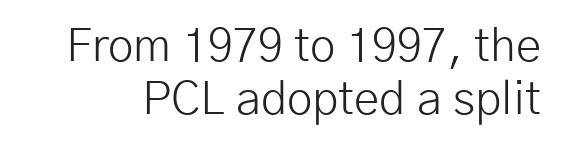
The image shows 46 px light sans-serif type, upright; set line spacing 1.16x, normal letter spacing, not underlined; low stroke contrast and a medium x-height.
